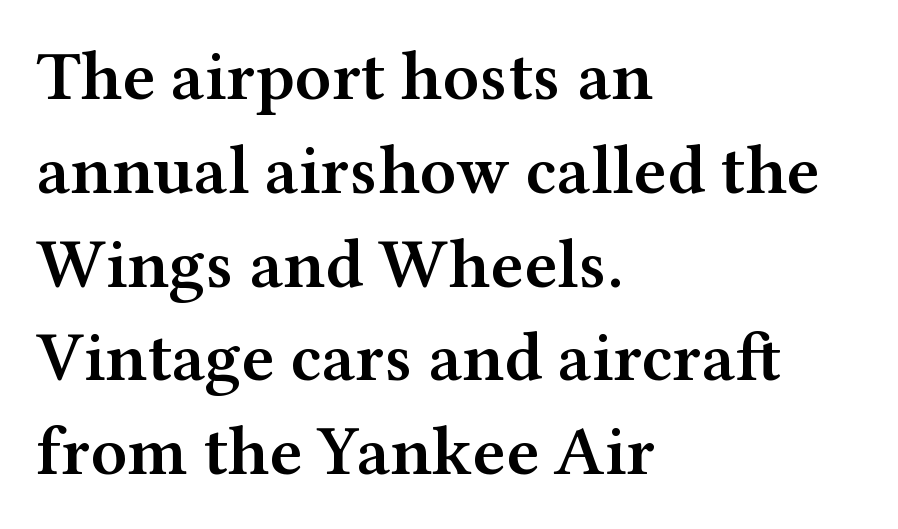
Q: Is the text bold? A: Semi-bold.
Q: Is the text italic (slanted)? A: No, it is upright.
Q: Is the typeface a serif or a sans-serif typeface? A: Serif.
Q: Is the text underlined? A: No.
Q: How is the paragraph aligned? A: Left-aligned.
Q: Is the spacing between letters normal or unusually wide? A: Normal.
Q: Is the spacing between lines tight, normal or loose? A: Normal.
Q: Width (condensed, normal, or wide)? A: Wide.
Q: Stroke contrast? A: Medium.
Q: x-height? A: Medium.
Q: Monospaced? A: No.
